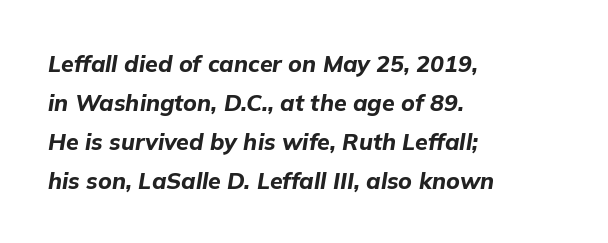
{"italic": "yes", "lean": "right", "slant_degrees": 9, "bold": "yes", "underline": "no", "align": "left", "line_spacing": "normal", "line_spacing_ratio": 1.69, "letter_spacing": "normal", "letter_spacing_em": 0.0, "glyph_px": 23}
